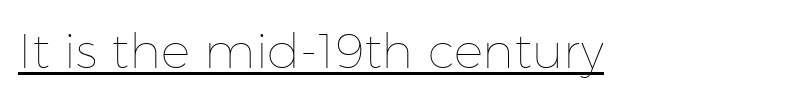
Q: Is the text bold? A: No.
Q: Is the text italic (slanted)? A: No, it is upright.
Q: Is the text underlined? A: Yes.
Q: Is the spacing between letters normal or unusually wide? A: Normal.
Q: Width (condensed, normal, or wide)? A: Normal.
Q: Stroke contrast? A: Low.
Q: x-height? A: Medium.
Q: Monospaced? A: No.
